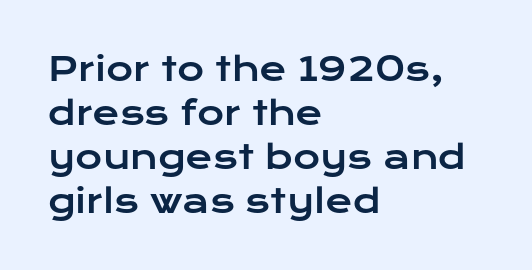
{"serif": "no", "italic": "no", "width": "wide", "stroke_contrast": "low", "x_height": "medium", "monospaced": "no", "underline": "no", "align": "left", "line_spacing": "normal", "line_spacing_ratio": 1.33, "letter_spacing": "normal", "letter_spacing_em": 0.0, "glyph_px": 33}
